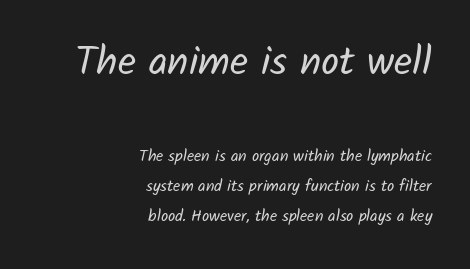
Q: Is the text bold? A: No.
Q: Is the typeface a serif or a sans-serif typeface? A: Sans-serif.
Q: Is the text underlined? A: No.
Q: How is the paragraph aligned? A: Right-aligned.
Q: Is the spacing between letters normal or unusually wide? A: Normal.
Q: Which block of text is set in a larger size, the first (top) or the second (bottom)? A: The first (top) one.
Q: Width (condensed, normal, or wide)? A: Normal.
Q: Stroke contrast? A: Low.
Q: x-height? A: Medium.
Q: Monospaced? A: No.
